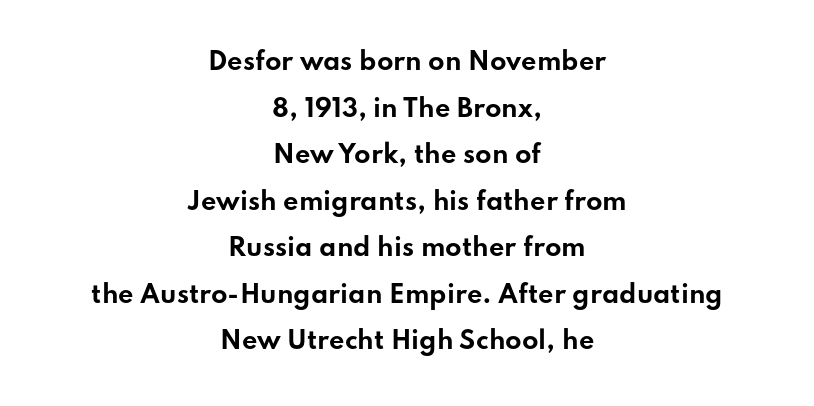
The image shows 24 px bold type, upright; set centered, loose line spacing (1.94x), normal letter spacing, not underlined.
